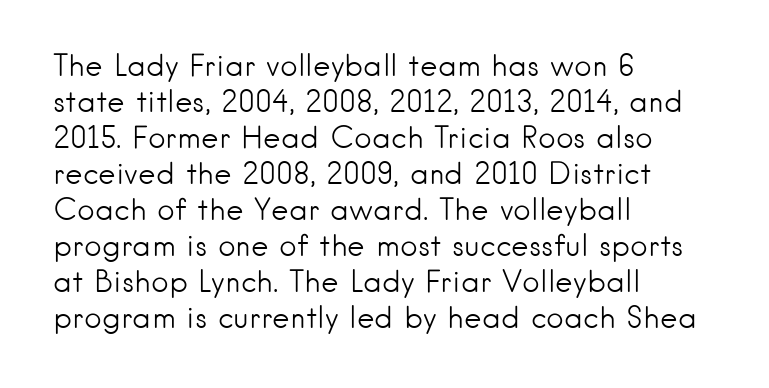
The image shows 30 px light sans-serif type, upright; set left-aligned, line spacing 1.2x, normal letter spacing, not underlined; low stroke contrast and a small x-height.
